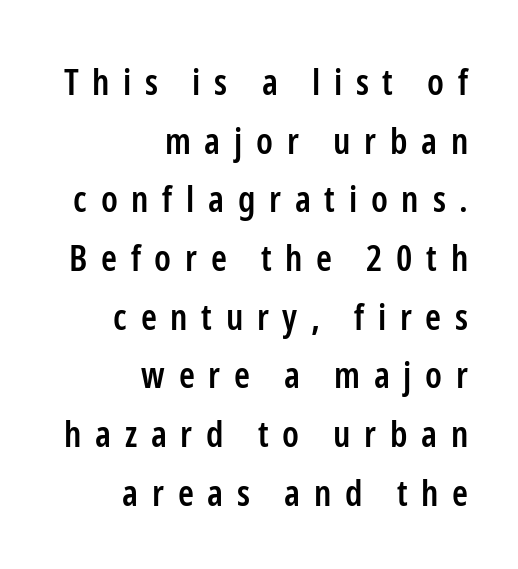
Is there any slant? The stems are plumb. Are there feet on the stems? There aren't — it's a sans. You could only call the tracking loose — the letters float apart. Here the designer chose a conventional face with non-uniform glyph widths. The line-height multiplier appears to be the usual default. This sample is right-justified, so line beginnings fall wherever the words allow.
